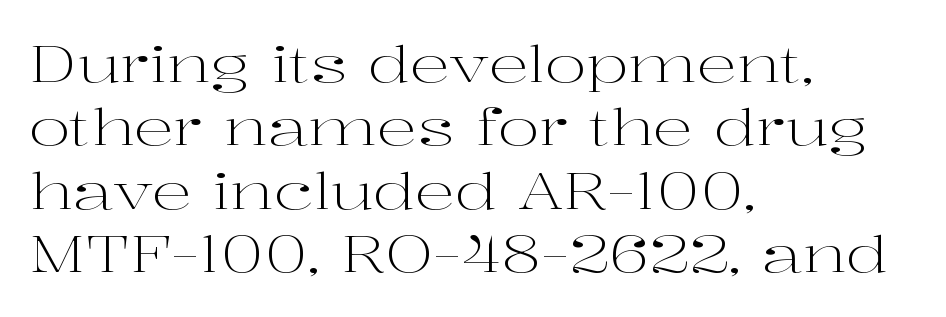
{"serif": "yes", "italic": "no", "bold": "no", "weight": "light", "width": "wide", "stroke_contrast": "high", "x_height": "medium", "monospaced": "no", "underline": "no", "align": "left", "line_spacing": "normal", "line_spacing_ratio": 1.27, "letter_spacing": "normal", "letter_spacing_em": 0.0, "glyph_px": 50}
